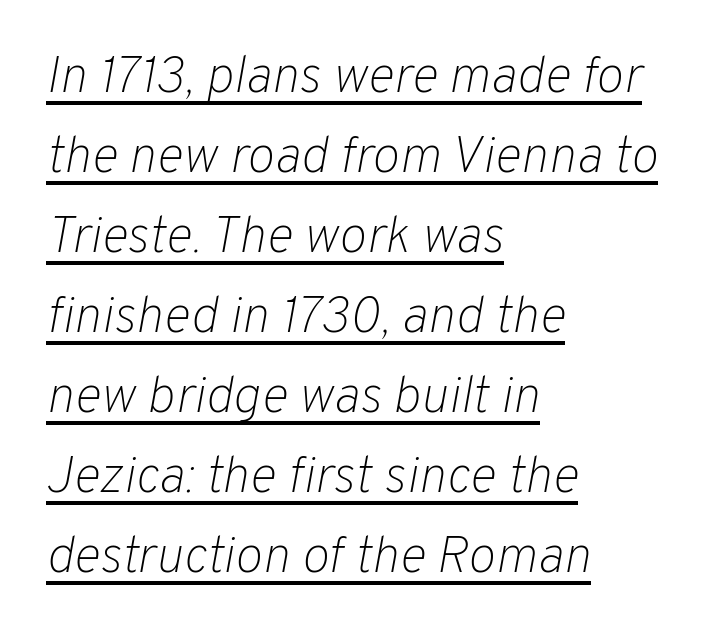
Does the copy run flush right? No — it runs flush left. Evenly set lines give the paragraph a standard silhouette. Compared with undecorated copy, this sample adds a rule below the words. Designer's note — italics engaged.
